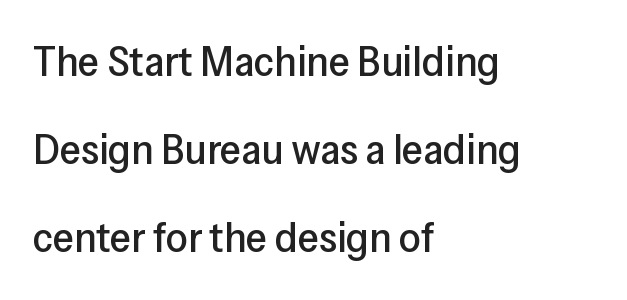
Q: Is the text italic (slanted)? A: No, it is upright.
Q: Is the typeface a serif or a sans-serif typeface? A: Sans-serif.
Q: Is the text underlined? A: No.
Q: How is the paragraph aligned? A: Left-aligned.
Q: Is the spacing between letters normal or unusually wide? A: Normal.
Q: Is the spacing between lines tight, normal or loose? A: Loose.
Q: Width (condensed, normal, or wide)? A: Normal.
Q: Stroke contrast? A: Low.
Q: x-height? A: Medium.
Q: Monospaced? A: No.
